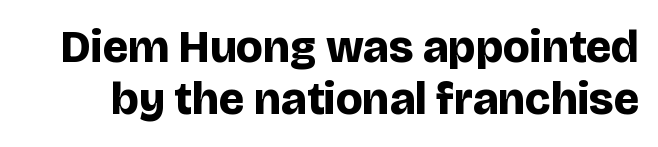
Q: Is the text bold? A: Yes.
Q: Is the text italic (slanted)? A: No, it is upright.
Q: Is the typeface a serif or a sans-serif typeface? A: Sans-serif.
Q: Is the text underlined? A: No.
Q: Is the spacing between letters normal or unusually wide? A: Normal.
Q: Is the spacing between lines tight, normal or loose? A: Tight.
Q: Width (condensed, normal, or wide)? A: Normal.
Q: Stroke contrast? A: Low.
Q: x-height? A: Large.
Q: Monospaced? A: No.
